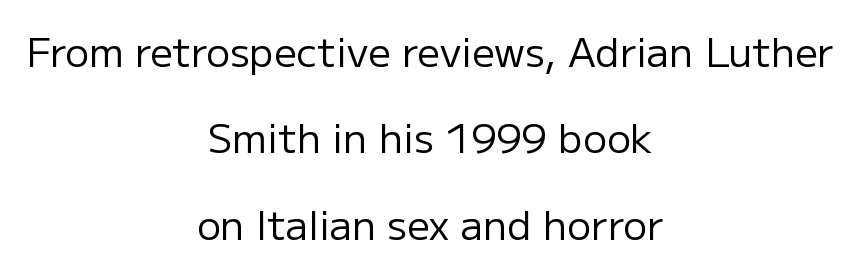
Q: Is the text bold? A: No.
Q: Is the text italic (slanted)? A: No, it is upright.
Q: Is the typeface a serif or a sans-serif typeface? A: Sans-serif.
Q: Is the text underlined? A: No.
Q: How is the paragraph aligned? A: Centered.
Q: Is the spacing between letters normal or unusually wide? A: Normal.
Q: Is the spacing between lines tight, normal or loose? A: Loose.
Q: Width (condensed, normal, or wide)? A: Normal.
Q: Stroke contrast? A: Low.
Q: x-height? A: Medium.
Q: Monospaced? A: No.
